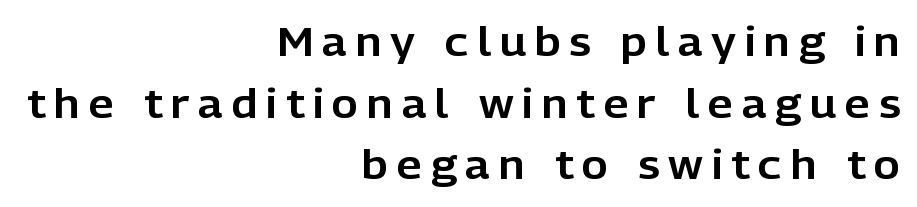
The image shows 40 px sans-serif type, upright; set right-aligned, normal line spacing (1.54x), unusually wide letter spacing (+0.22 em), not underlined; low stroke contrast and a medium x-height.
